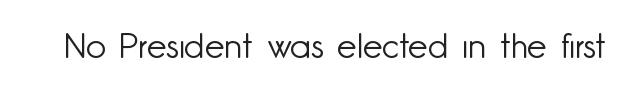
The image shows 35 px light sans-serif type, upright; set normal letter spacing, not underlined; low stroke contrast and a small x-height.
